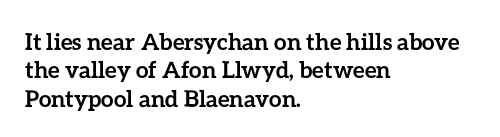
Plain, unruled lines of type. Heft: maximum for text — a bold. The tracking reads as untouched default to a designer's eye. Nope, not italic — everything's standing straight.
